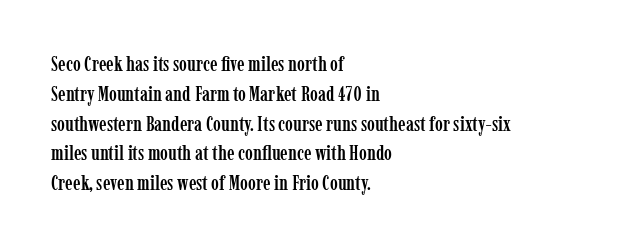
The image shows 21 px text type, upright; set left-aligned, normal line spacing (1.42x), normal letter spacing, not underlined.
